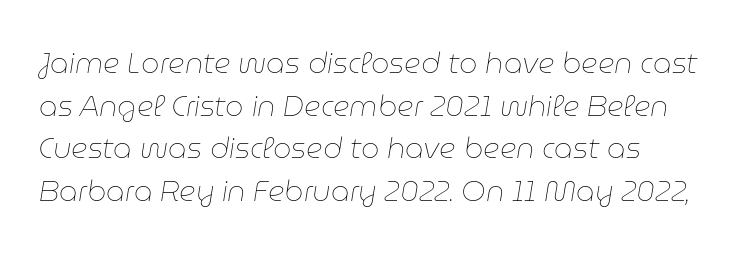
Nothing heavy about these letters — not bold at all. Notice how the stems are inclined rather than vertical — that's the hallmark of italics. Each word holds together tightly as a unit, with standard inter-letter gaps. The zone under the glyphs is completely vacant. These lines are rendered in a variable-pitch font.
